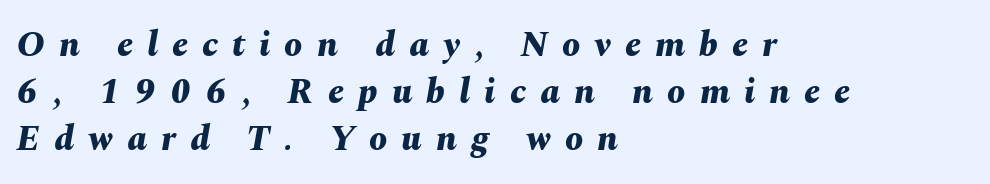
Decoration check: the copy has no underline. Normally led — the rows are evenly, conventionally spaced. The font's italic variant was chosen for this text. This is heavy type, rendered in bold.
